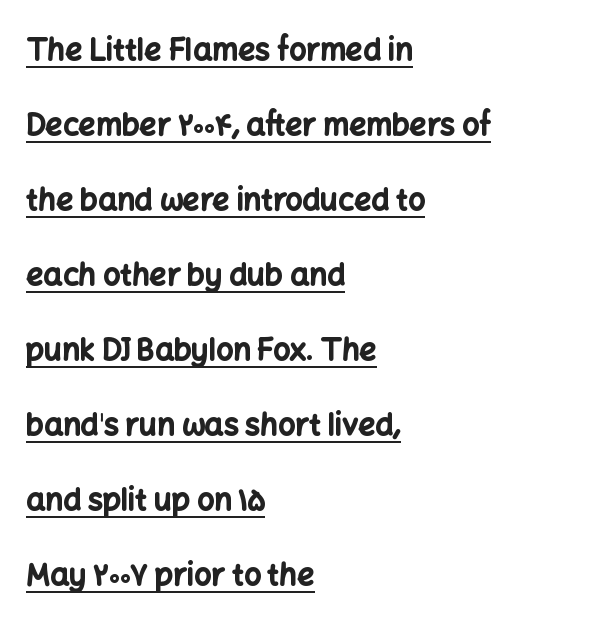
Q: Is the text bold? A: Yes.
Q: Is the text italic (slanted)? A: No, it is upright.
Q: Is the typeface a serif or a sans-serif typeface? A: Sans-serif.
Q: Is the text underlined? A: Yes.
Q: How is the paragraph aligned? A: Left-aligned.
Q: Is the spacing between letters normal or unusually wide? A: Normal.
Q: Is the spacing between lines tight, normal or loose? A: Loose.
Q: Width (condensed, normal, or wide)? A: Normal.
Q: Stroke contrast? A: Low.
Q: x-height? A: Medium.
Q: Monospaced? A: No.
